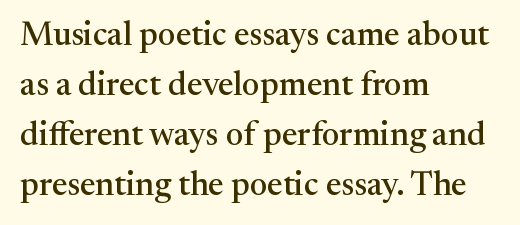
Left-aligned paragraph, ragged on the right. These lines are rendered in a variable-pitch font. A typesetter would label this face a serif. This sample uses an upright cut, with every glyph sitting square on the baseline. The horizontal fit of the characters is conventional and even. Is there much room between lines? A standard amount, neither cramped nor airy.
